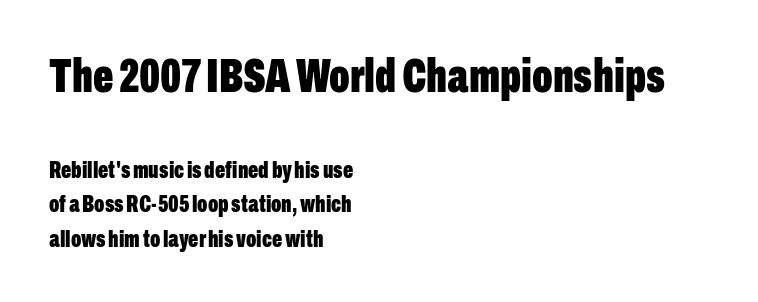
On the weight axis this lands at bold, roughly 700. The face used here is proportionally spaced, like ordinary book or web type. The letters in the upper block stand taller than those in the block below. Posture: vertical. A clean baseline with only descenders dipping below it.
